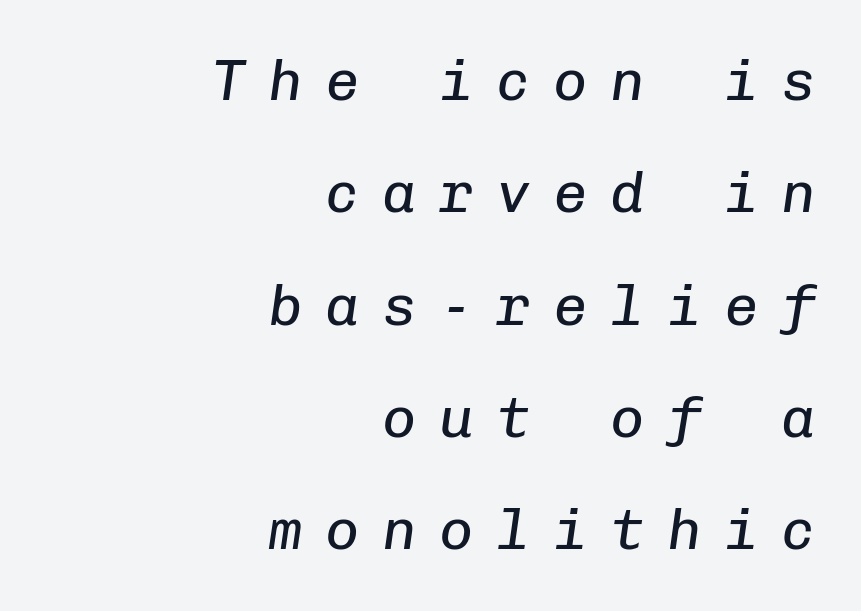
{"italic": "yes", "lean": "right", "slant_degrees": 8, "bold": "no", "weight": "regular", "width": "normal", "stroke_contrast": "low", "x_height": "medium", "monospaced": "yes", "underline": "no", "align": "right", "line_spacing": "loose", "line_spacing_ratio": 1.97, "letter_spacing": "wide", "letter_spacing_em": 0.4, "glyph_px": 57}
